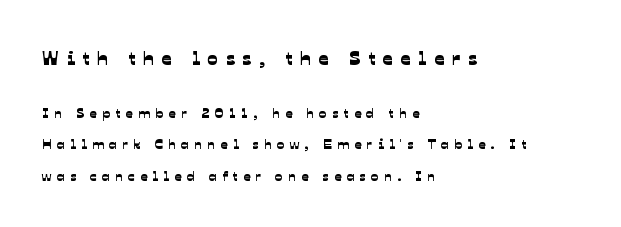
{"underline": "no", "align": "left", "line_spacing": "loose", "line_spacing_ratio": 2.22, "letter_spacing": "wide", "letter_spacing_em": 0.38, "larger_block": "first", "size_ratio": 1.43, "glyph_px": 20}
